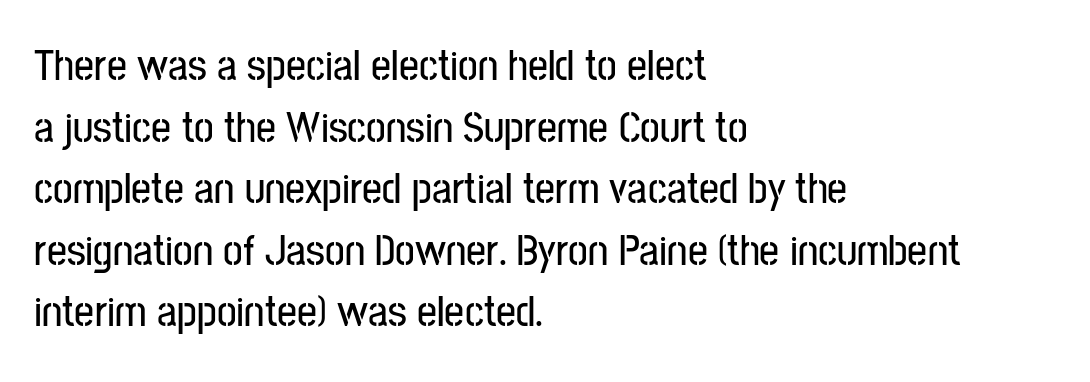
The image shows 44 px condensed sans-serif type, upright; set left-aligned, normal line spacing (1.4x), normal letter spacing, not underlined; low stroke contrast and a medium x-height.
